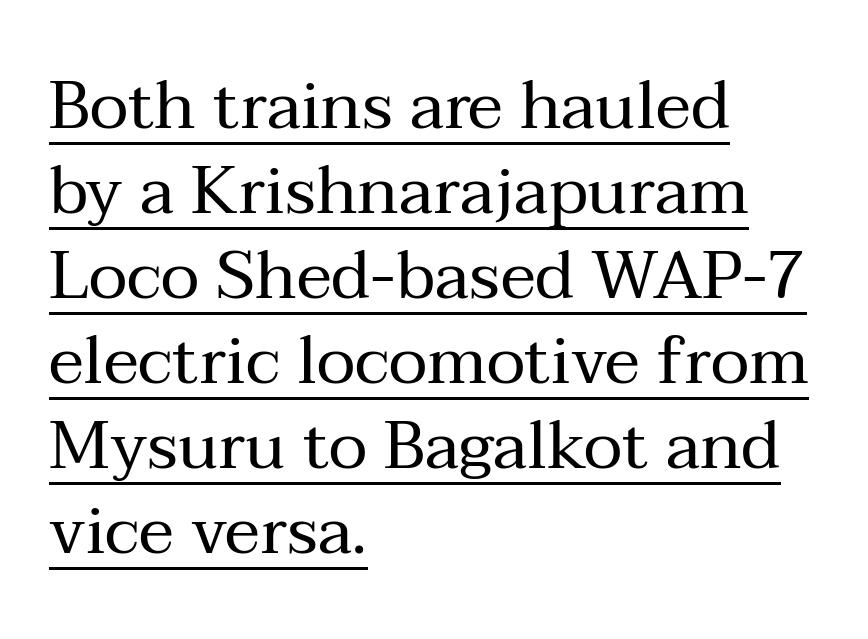
Q: Is the text bold? A: No.
Q: Is the text italic (slanted)? A: No, it is upright.
Q: Is the typeface a serif or a sans-serif typeface? A: Serif.
Q: Is the text underlined? A: Yes.
Q: How is the paragraph aligned? A: Left-aligned.
Q: Is the spacing between letters normal or unusually wide? A: Normal.
Q: Is the spacing between lines tight, normal or loose? A: Normal.
Q: Width (condensed, normal, or wide)? A: Normal.
Q: Stroke contrast? A: Medium.
Q: x-height? A: Medium.
Q: Monospaced? A: No.
